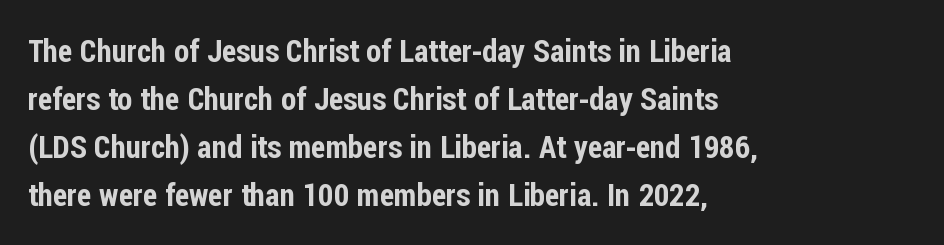
The image shows 31 px condensed sans-serif type, upright; set left-aligned, normal line spacing (1.55x), normal letter spacing, not underlined; low stroke contrast and a medium x-height.
